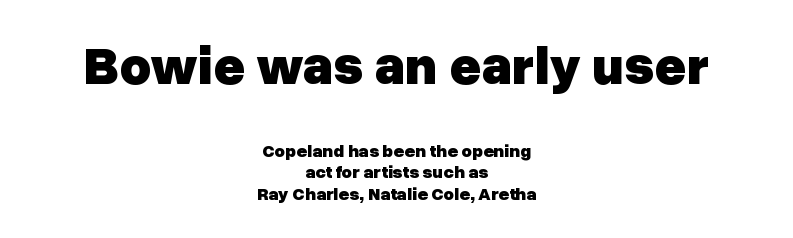
Q: Is the text bold? A: Yes.
Q: Is the text italic (slanted)? A: No, it is upright.
Q: Is the typeface a serif or a sans-serif typeface? A: Sans-serif.
Q: Is the text underlined? A: No.
Q: How is the paragraph aligned? A: Centered.
Q: Is the spacing between letters normal or unusually wide? A: Normal.
Q: Which block of text is set in a larger size, the first (top) or the second (bottom)? A: The first (top) one.
Q: Width (condensed, normal, or wide)? A: Normal.
Q: Stroke contrast? A: Low.
Q: x-height? A: Medium.
Q: Monospaced? A: No.
